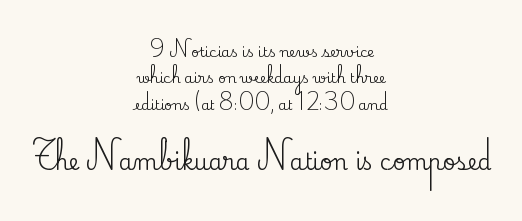
The image shows 22 px text type, upright; set centered, line spacing 1.88x, normal letter spacing, not underlined; the second (bottom) block is 1.57x larger.
